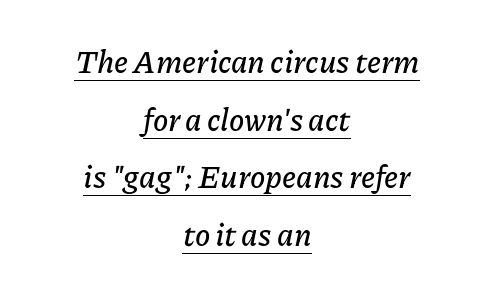
Varying glyph widths throughout — classic text-font behaviour. You can tell it's italic because the verticals aren't actually vertical. The lines are quadded center. A baseline rule has been typeset under these characters.
